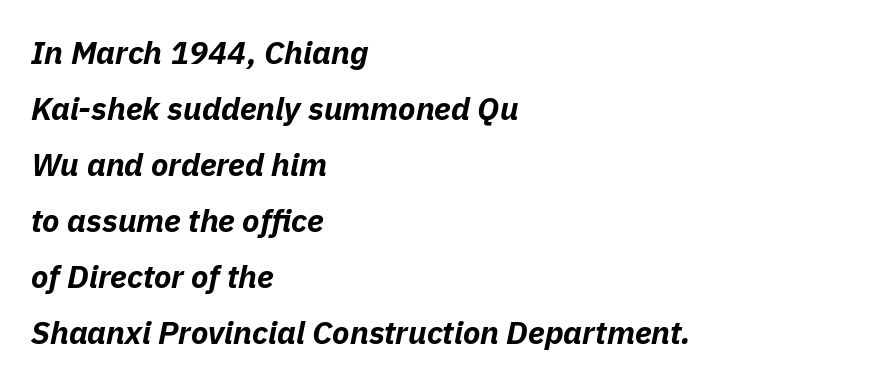
The image shows 32 px bold type, italic (leaning right); set left-aligned, line spacing 1.75x, normal letter spacing, not underlined; low stroke contrast and a medium x-height.
